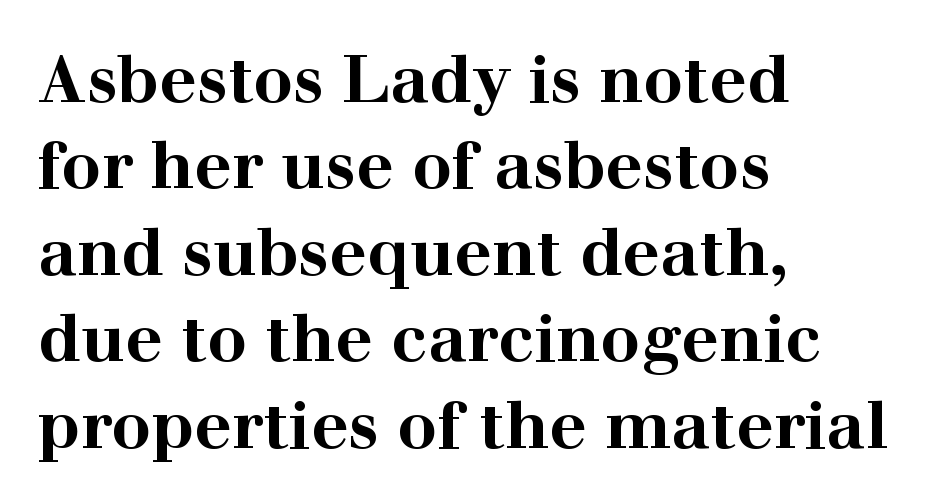
What's the leading like? Ordinary, nothing unusual. A typesetter would call this proportional, since set widths differ per character. Look at the stroke-to-counter ratio: heavy, a bold. The compositor pushed each line to the left boundary. The letterforms sit shoulder to shoulder at normal distance.
